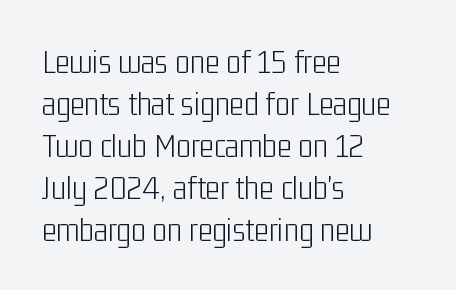
Q: Is the text bold? A: No.
Q: Is the text italic (slanted)? A: No, it is upright.
Q: Is the typeface a serif or a sans-serif typeface? A: Sans-serif.
Q: Is the text underlined? A: No.
Q: How is the paragraph aligned? A: Left-aligned.
Q: Is the spacing between letters normal or unusually wide? A: Normal.
Q: Width (condensed, normal, or wide)? A: Condensed.
Q: Stroke contrast? A: Low.
Q: x-height? A: Medium.
Q: Monospaced? A: No.
